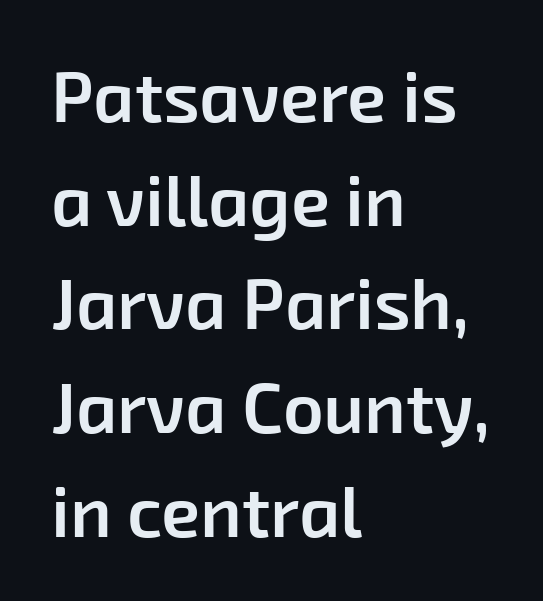
Q: Is the text bold? A: Semi-bold.
Q: Is the typeface a serif or a sans-serif typeface? A: Sans-serif.
Q: Is the text underlined? A: No.
Q: How is the paragraph aligned? A: Left-aligned.
Q: Is the spacing between letters normal or unusually wide? A: Normal.
Q: Is the spacing between lines tight, normal or loose? A: Normal.
Q: Width (condensed, normal, or wide)? A: Normal.
Q: Stroke contrast? A: Low.
Q: x-height? A: Medium.
Q: Monospaced? A: No.
